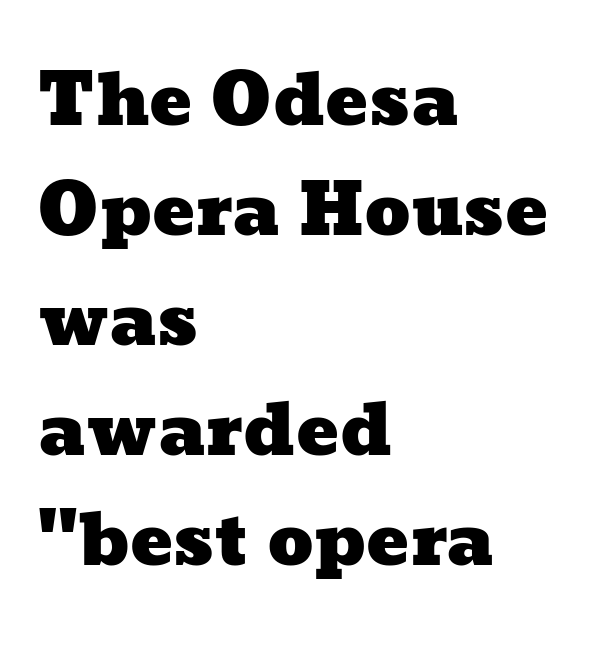
Q: Is the text underlined? A: No.
Q: How is the paragraph aligned? A: Left-aligned.
Q: Is the spacing between letters normal or unusually wide? A: Normal.
Q: Is the spacing between lines tight, normal or loose? A: Normal.
Q: Width (condensed, normal, or wide)? A: Wide.
Q: Stroke contrast? A: Low.
Q: x-height? A: Medium.
Q: Monospaced? A: No.
